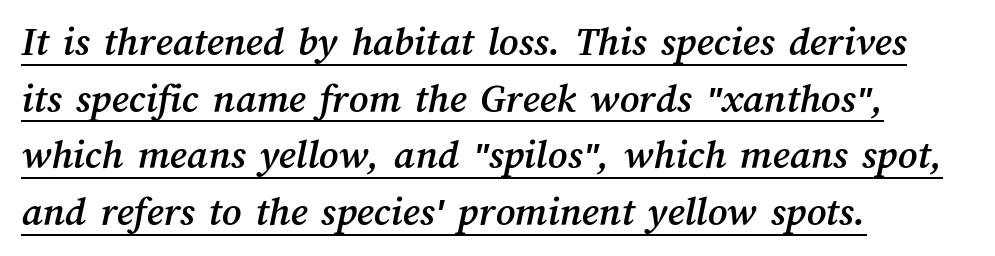
Q: Is the text underlined? A: Yes.
Q: How is the paragraph aligned? A: Left-aligned.
Q: Is the spacing between letters normal or unusually wide? A: Normal.
Q: Is the spacing between lines tight, normal or loose? A: Normal.
Q: Width (condensed, normal, or wide)? A: Normal.
Q: Stroke contrast? A: Medium.
Q: x-height? A: Medium.
Q: Monospaced? A: No.
